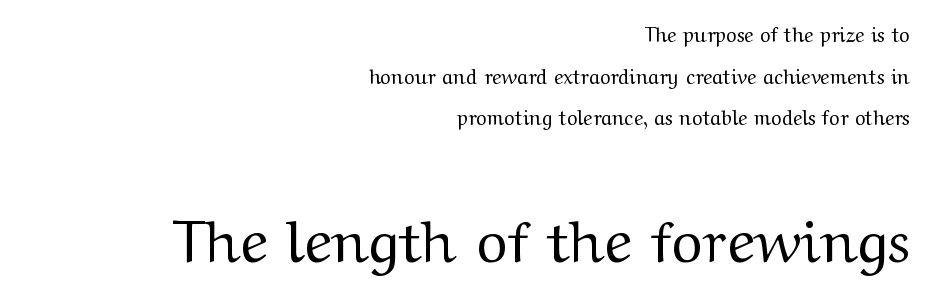
The image shows 59 px regular-weight, wide serif type, upright; set right-aligned, loose line spacing (2.08x), normal letter spacing, not underlined; the second (bottom) block is 2.95x larger; medium stroke contrast and a medium x-height.
